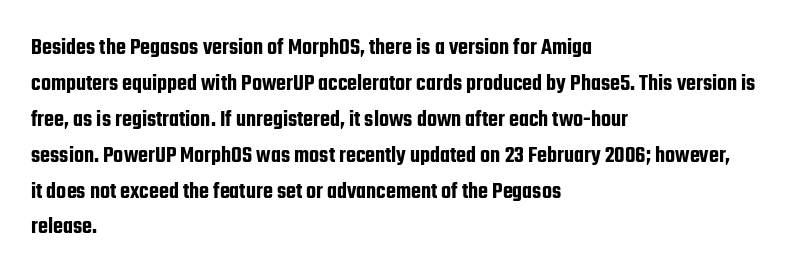
The passage shown has conventional tracking throughout. The axis of the letterforms is exactly vertical. In CSS terms this would be text-align: left. The area under the type is left untouched.
